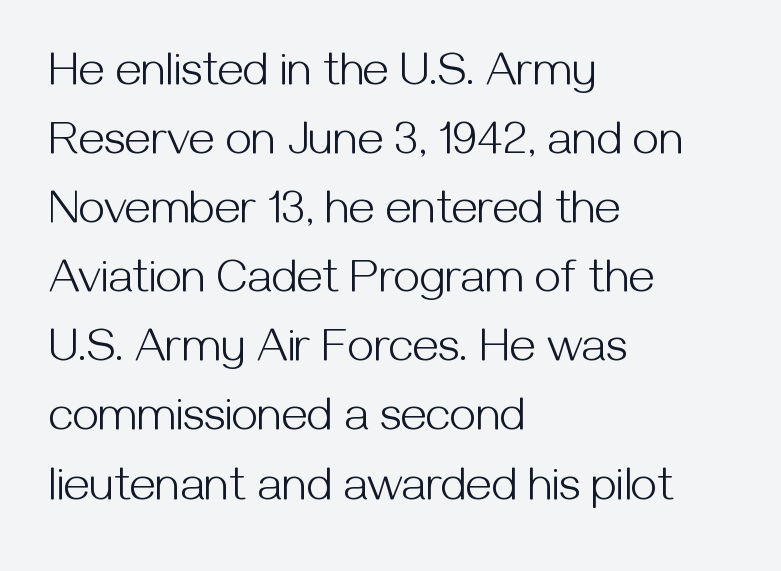
Q: Is the text bold? A: No.
Q: Is the text italic (slanted)? A: No, it is upright.
Q: Is the typeface a serif or a sans-serif typeface? A: Sans-serif.
Q: Is the text underlined? A: No.
Q: How is the paragraph aligned? A: Left-aligned.
Q: Is the spacing between letters normal or unusually wide? A: Normal.
Q: Is the spacing between lines tight, normal or loose? A: Normal.
Q: Width (condensed, normal, or wide)? A: Normal.
Q: Stroke contrast? A: Medium.
Q: x-height? A: Medium.
Q: Monospaced? A: No.
